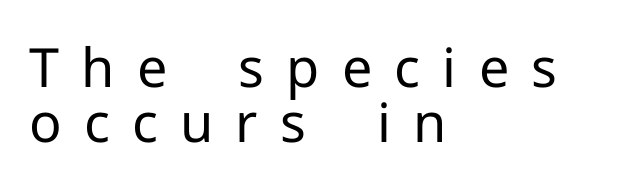
Beneath every word, the page is bare. No feet cap the strokes, marking this as sans-serif type. Leading: reduced. This is the regular roman posture of the typeface. The passage shown has open, widely tracked lettering throughout. Alignment: flush left.
